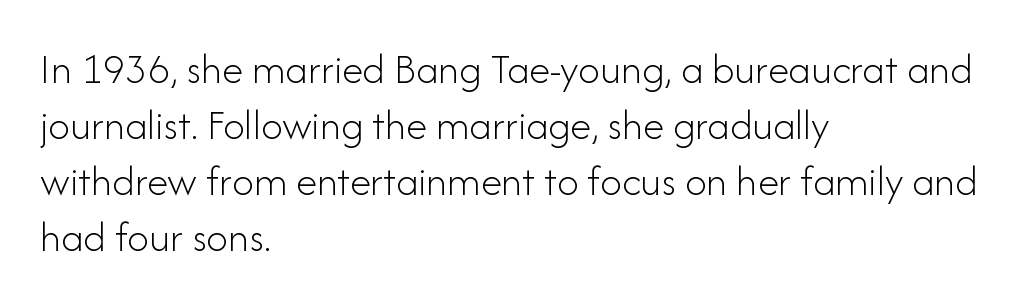
{"serif": "no", "italic": "no", "bold": "no", "weight": "light", "width": "normal", "stroke_contrast": "low", "x_height": "small", "monospaced": "no", "underline": "no", "align": "left", "line_spacing": "normal", "line_spacing_ratio": 1.3, "letter_spacing": "normal", "letter_spacing_em": 0.0, "glyph_px": 43}
